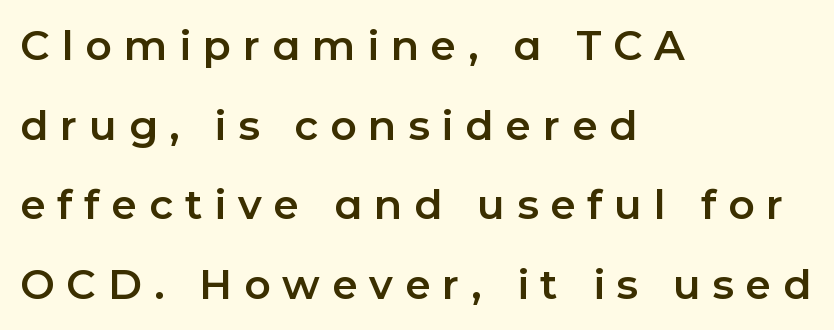
Q: Is the text italic (slanted)? A: No, it is upright.
Q: Is the typeface a serif or a sans-serif typeface? A: Sans-serif.
Q: Is the text underlined? A: No.
Q: How is the paragraph aligned? A: Left-aligned.
Q: Is the spacing between letters normal or unusually wide? A: Unusually wide.
Q: Is the spacing between lines tight, normal or loose? A: Loose.
Q: Width (condensed, normal, or wide)? A: Normal.
Q: Stroke contrast? A: Low.
Q: x-height? A: Medium.
Q: Monospaced? A: No.
